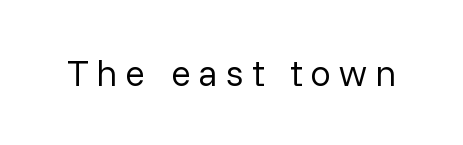
Q: Is the text bold? A: No.
Q: Is the text italic (slanted)? A: No, it is upright.
Q: Is the typeface a serif or a sans-serif typeface? A: Sans-serif.
Q: Is the text underlined? A: No.
Q: Is the spacing between letters normal or unusually wide? A: Unusually wide.
Q: Width (condensed, normal, or wide)? A: Normal.
Q: Stroke contrast? A: Low.
Q: x-height? A: Medium.
Q: Monospaced? A: No.
